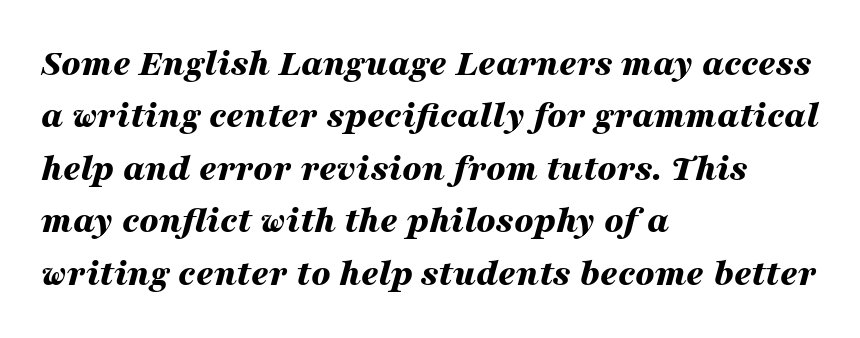
The image shows 38 px bold, wide type, italic (leaning right); set left-aligned, normal line spacing (1.38x), normal letter spacing, not underlined; medium stroke contrast and a medium x-height.
